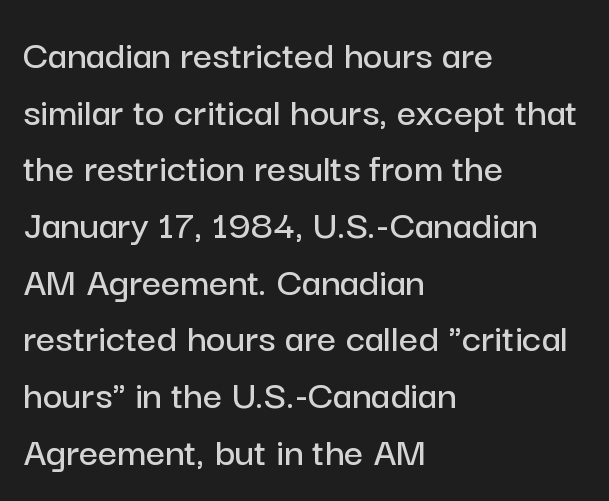
Q: Is the text italic (slanted)? A: No, it is upright.
Q: Is the typeface a serif or a sans-serif typeface? A: Sans-serif.
Q: Is the text underlined? A: No.
Q: How is the paragraph aligned? A: Left-aligned.
Q: Is the spacing between letters normal or unusually wide? A: Normal.
Q: Is the spacing between lines tight, normal or loose? A: Normal.
Q: Width (condensed, normal, or wide)? A: Normal.
Q: Stroke contrast? A: Low.
Q: x-height? A: Medium.
Q: Monospaced? A: No.
